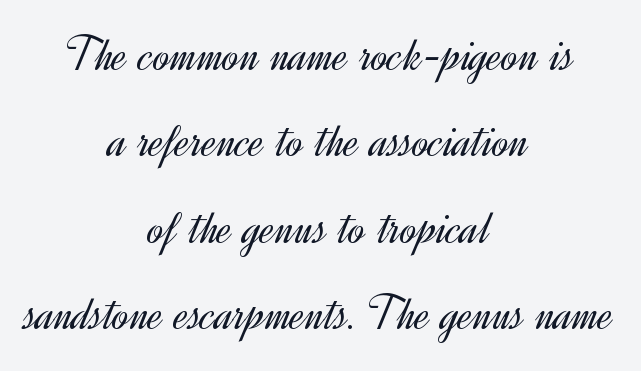
The image shows 50 px light sans-serif type; set centered, line spacing 1.73x, normal letter spacing, not underlined; a small x-height.
